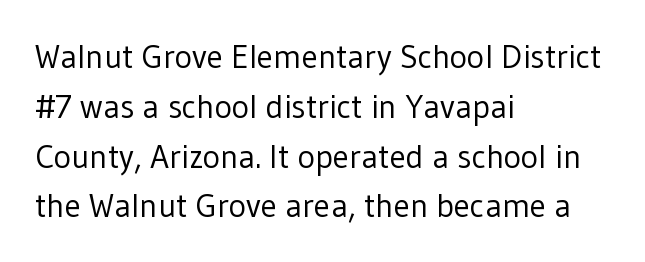
Q: Is the text bold? A: No.
Q: Is the text italic (slanted)? A: No, it is upright.
Q: Is the typeface a serif or a sans-serif typeface? A: Sans-serif.
Q: Is the text underlined? A: No.
Q: How is the paragraph aligned? A: Left-aligned.
Q: Is the spacing between letters normal or unusually wide? A: Normal.
Q: Is the spacing between lines tight, normal or loose? A: Normal.
Q: Width (condensed, normal, or wide)? A: Normal.
Q: Stroke contrast? A: Low.
Q: x-height? A: Medium.
Q: Monospaced? A: No.
